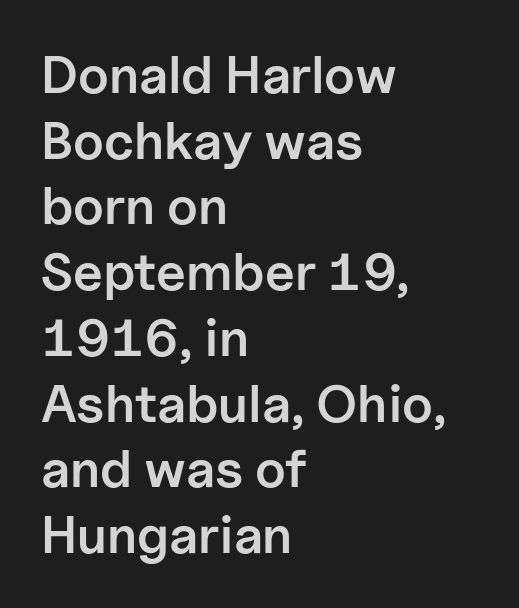
Horizontally, the lines are justified to the leading edge only. Anything drawn beneath the words? Only blank space. The gaps between neighbouring characters are ordinary and unremarkable. Each letter's strokes conclude bluntly, with no projecting serifs.
